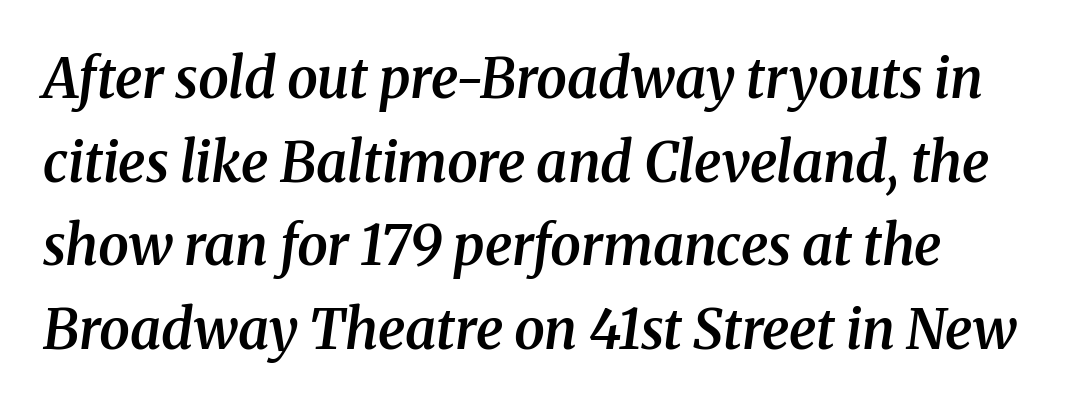
Type style note: has serifs. If you measured baseline to baseline, you'd find a middling distance. The passage shown is typed in a proportional face where columns would drift. This sample uses an oblique cut, with every glyph tilted off the vertical.
